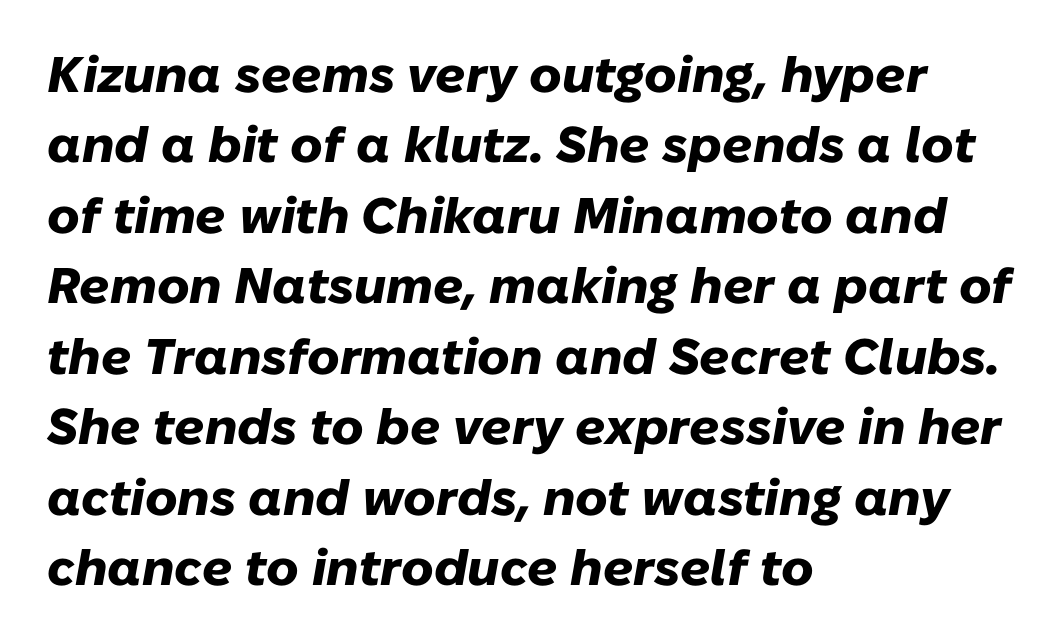
Italic: yes, the glyphs are oblique. Students, this is bold: see how much ink each stroke carries. Each new line begins a customary step beneath the previous one. Character widths vary here, with narrow letters taking less room than wide ones. The type is set solid horizontally, with unmodified tracking.
